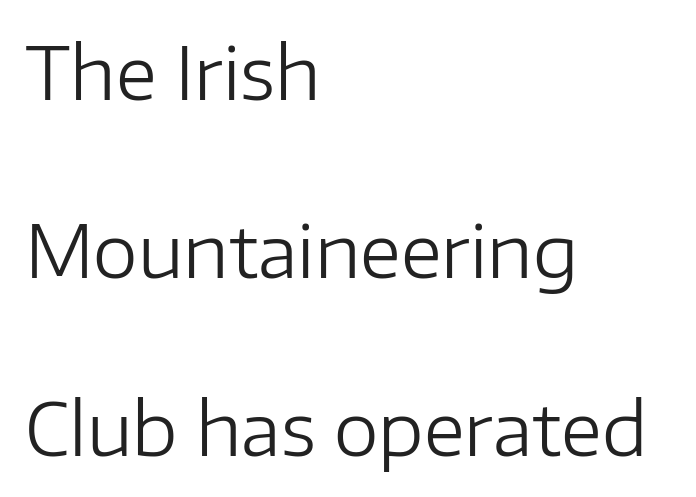
Q: Is the text bold? A: No.
Q: Is the text italic (slanted)? A: No, it is upright.
Q: Is the typeface a serif or a sans-serif typeface? A: Sans-serif.
Q: Is the text underlined? A: No.
Q: How is the paragraph aligned? A: Left-aligned.
Q: Is the spacing between letters normal or unusually wide? A: Normal.
Q: Is the spacing between lines tight, normal or loose? A: Loose.
Q: Width (condensed, normal, or wide)? A: Normal.
Q: Stroke contrast? A: Low.
Q: x-height? A: Medium.
Q: Monospaced? A: No.
